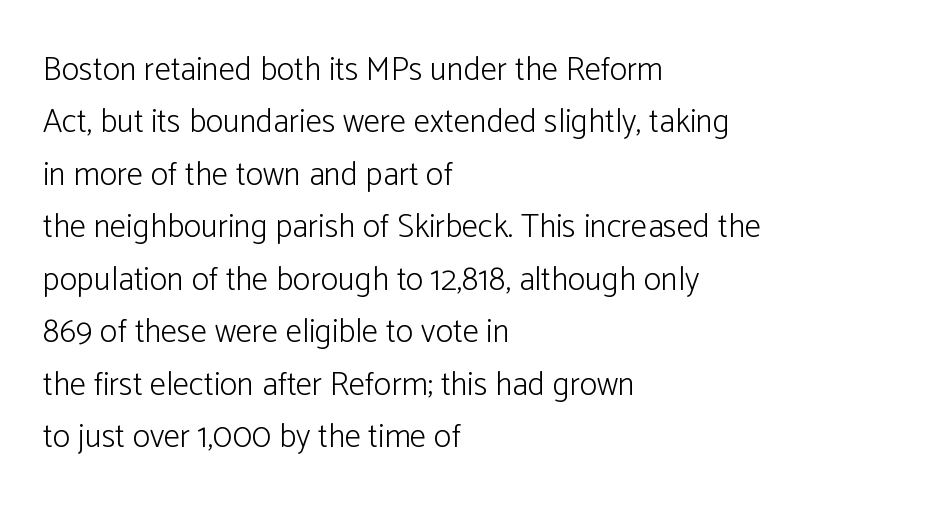
The image shows 33 px light sans-serif type, upright; set left-aligned, normal line spacing (1.59x), normal letter spacing, not underlined; low stroke contrast and a medium x-height.
